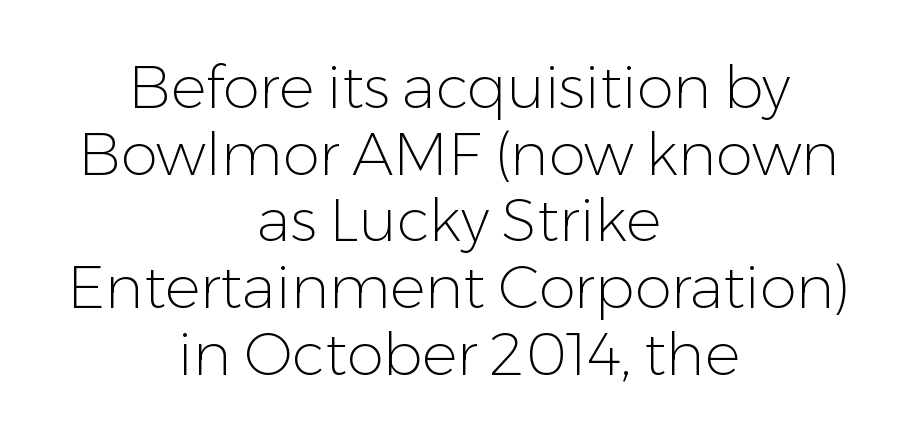
{"serif": "no", "italic": "no", "bold": "no", "weight": "light", "width": "normal", "stroke_contrast": "low", "x_height": "medium", "monospaced": "no", "underline": "no", "align": "center", "line_spacing": "tight", "line_spacing_ratio": 1.13, "letter_spacing": "normal", "letter_spacing_em": 0.0, "glyph_px": 59}
